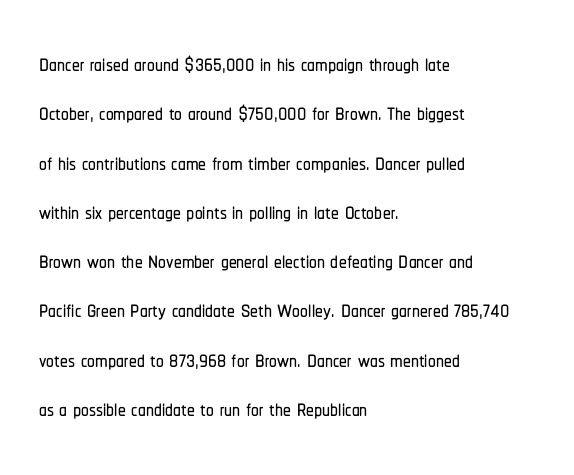
Short note: letters normally spaced. The space between consecutive lines is moderate. A typesetter would call this proportional, since set widths differ per character. Each row of text sits above clean, open space.
